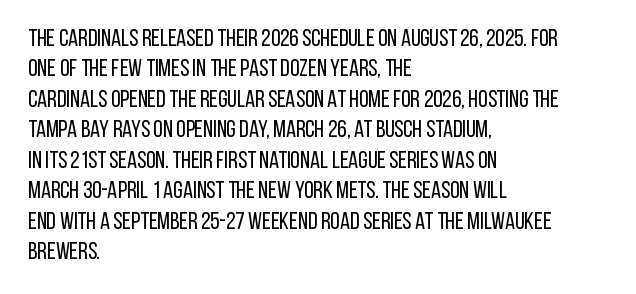
The image shows 24 px text type, upright; set left-aligned, normal line spacing (1.27x), normal letter spacing, not underlined.
